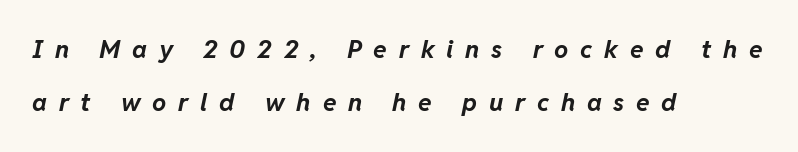
The image shows 25 px bold type, italic (leaning right); set left-aligned, loose line spacing (2.14x), unusually wide letter spacing (+0.47 em), not underlined.
